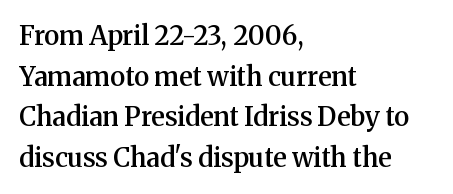
Q: Is the text bold? A: Semi-bold.
Q: Is the text italic (slanted)? A: No, it is upright.
Q: Is the text underlined? A: No.
Q: How is the paragraph aligned? A: Left-aligned.
Q: Is the spacing between letters normal or unusually wide? A: Normal.
Q: Is the spacing between lines tight, normal or loose? A: Normal.
